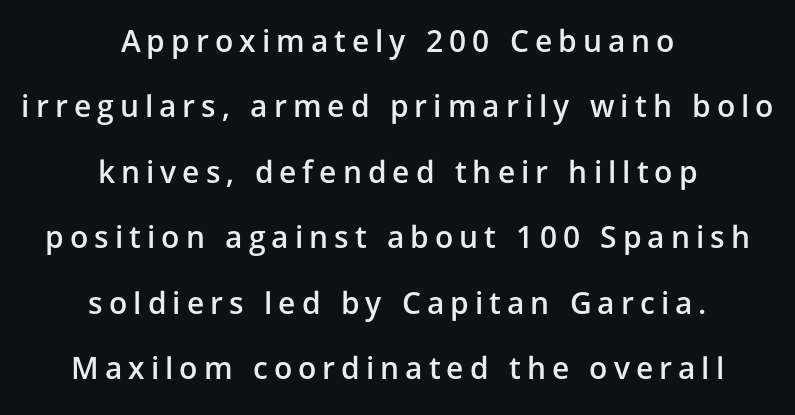
The image shows 30 px semibold sans-serif type, upright; set centered, loose line spacing (2.18x), unusually wide letter spacing (+0.2 em), not underlined; low stroke contrast and a medium x-height.
